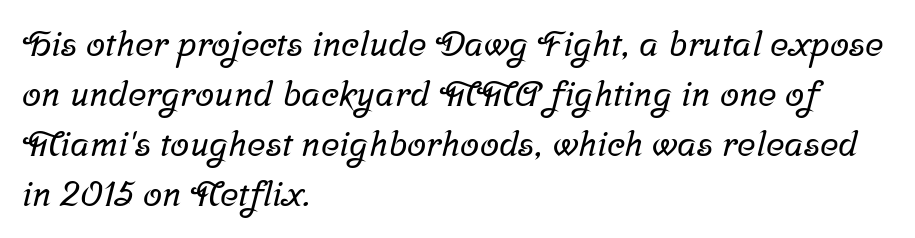
Glance below the letters and you will spot only blank space. Each new line begins a customary step beneath the previous one. Is the block centered? No — it sits flush against the left margin. The passage shown has conventional tracking throughout.
